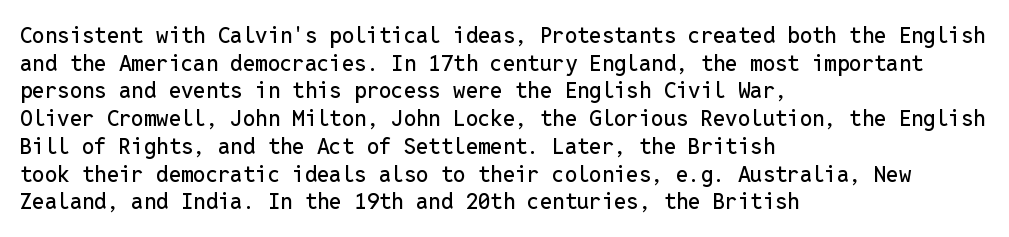
Q: Is the text italic (slanted)? A: No, it is upright.
Q: Is the text underlined? A: No.
Q: How is the paragraph aligned? A: Left-aligned.
Q: Is the spacing between letters normal or unusually wide? A: Normal.
Q: Is the spacing between lines tight, normal or loose? A: Normal.
